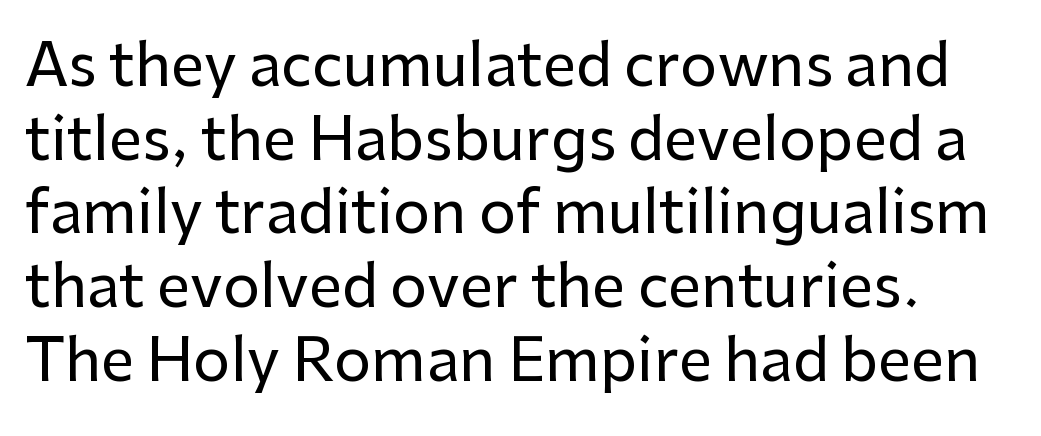
The image shows 59 px sans-serif type, upright; set normal line spacing (1.25x), normal letter spacing, not underlined; low stroke contrast and a medium x-height.
